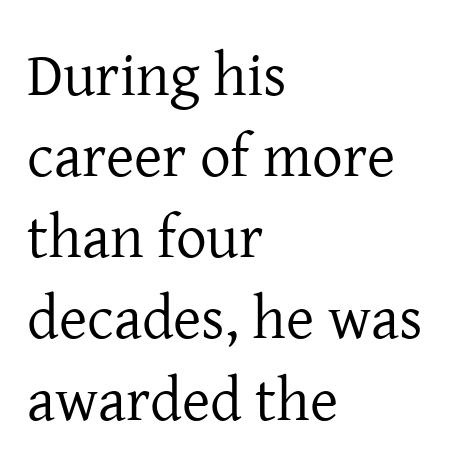
These lines are set flush left with a ragged right edge. Spacing verdict: proportional, widths tailored to each character. Notice how the stems are strictly vertical — no italics here. Nobody touched the tracking dial on this one. A typesetter would call this leading conventional body-copy spacing.
